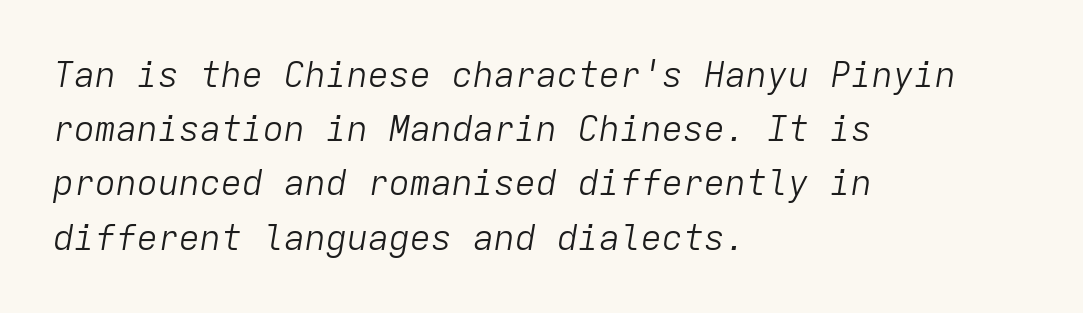
Standard letterfit; no display-style spreading of the glyphs. The ragged edge is on the right, which tells us the setting is flush left. You could count columns in this text — the font is strictly monospaced. Descenders hang freely into open space.
